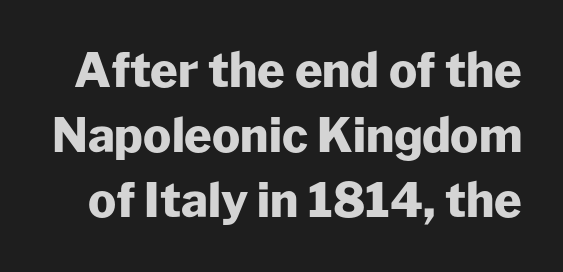
Q: Is the text bold? A: Yes.
Q: Is the text italic (slanted)? A: No, it is upright.
Q: Is the typeface a serif or a sans-serif typeface? A: Sans-serif.
Q: Is the text underlined? A: No.
Q: Is the spacing between letters normal or unusually wide? A: Normal.
Q: Is the spacing between lines tight, normal or loose? A: Normal.
Q: Width (condensed, normal, or wide)? A: Normal.
Q: Stroke contrast? A: Low.
Q: x-height? A: Medium.
Q: Monospaced? A: No.
